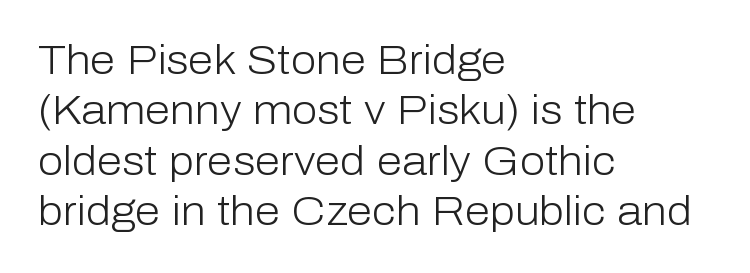
One-word summary of the alignment: left. These lines are rendered in a variable-pitch font. Spacing between characters is what you'd get straight out of the box. Summary of weight: not heavy and not bold. Ordinary non-slanted type is in use. Look at the bottom of the vertical strokes: they stop flat, with no serifs.
